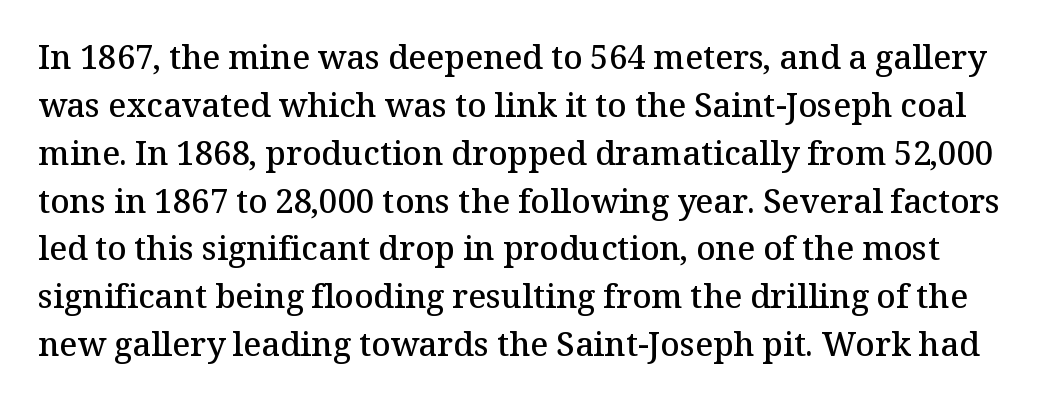
Q: Is the text bold? A: Semi-bold.
Q: Is the text italic (slanted)? A: No, it is upright.
Q: Is the typeface a serif or a sans-serif typeface? A: Serif.
Q: Is the text underlined? A: No.
Q: Is the spacing between letters normal or unusually wide? A: Normal.
Q: Is the spacing between lines tight, normal or loose? A: Normal.
Q: Width (condensed, normal, or wide)? A: Normal.
Q: Stroke contrast? A: Medium.
Q: x-height? A: Medium.
Q: Monospaced? A: No.
